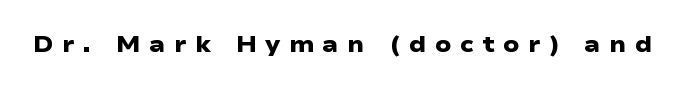
Q: Is the text bold? A: Yes.
Q: Is the text underlined? A: No.
Q: Is the spacing between letters normal or unusually wide? A: Unusually wide.
